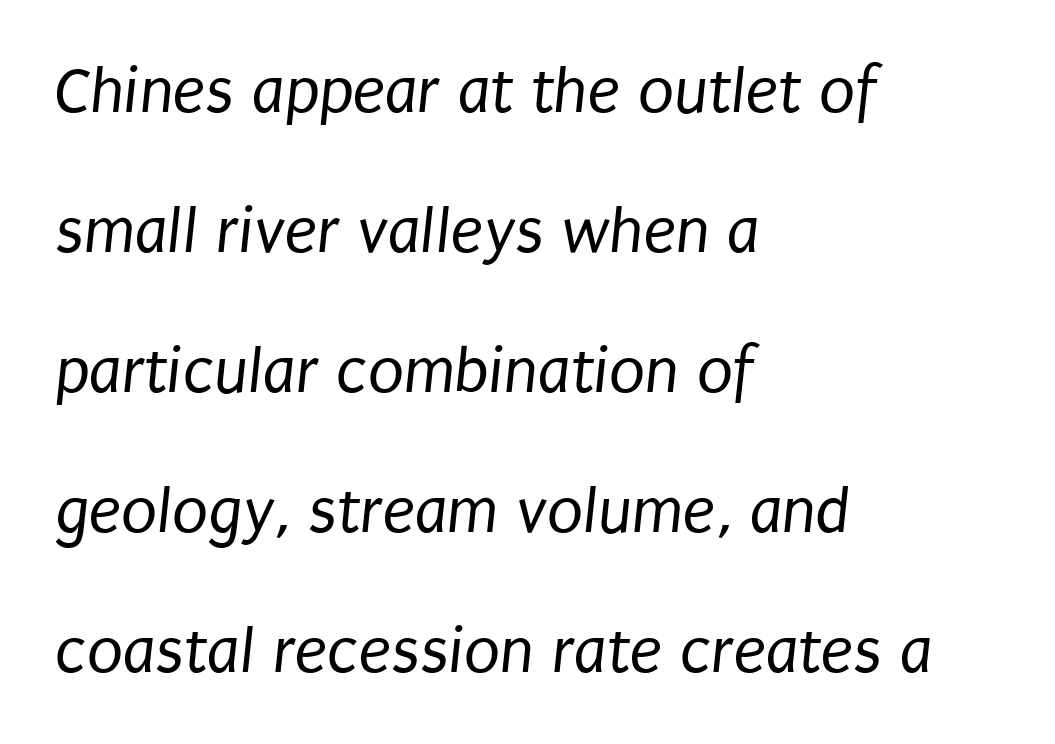
The image shows 66 px regular-weight, condensed sans-serif type; set left-aligned, loose line spacing (2.12x), normal letter spacing, not underlined; low stroke contrast and a large x-height.
